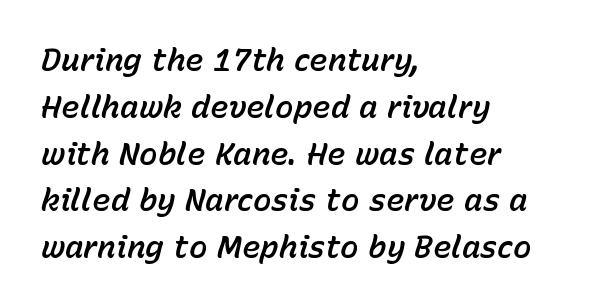
Letter spacing: default. Vertically, the passage feels balanced, rows spaced as you'd expect. Varying glyph widths throughout — classic text-font behaviour. These lines were composed using italics. Which margin do the lines hug? The left one — the right edge is uneven. Underlining? Definitely not there.
